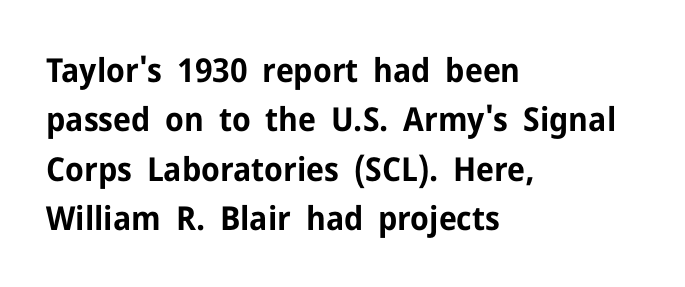
{"serif": "no", "italic": "no", "bold": "yes", "weight": "bold", "width": "normal", "stroke_contrast": "low", "x_height": "medium", "monospaced": "no", "underline": "no", "align": "left", "line_spacing": "normal", "line_spacing_ratio": 1.5, "letter_spacing": "normal", "letter_spacing_em": 0.0, "glyph_px": 33}
